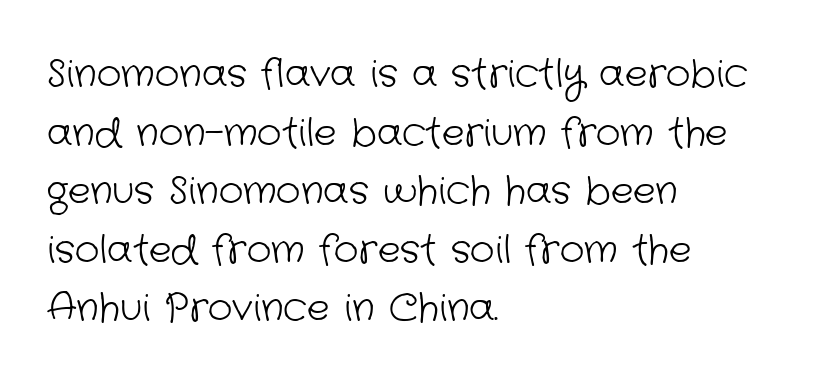
What's the leading like? Ordinary, nothing unusual. The face used here is rendered with its standard letterfit. The font is comparable to plain body text, perhaps lighter. The passage shown is typeset with a sans-serif family. The passage is arranged the way most books set body copy — flush left.
